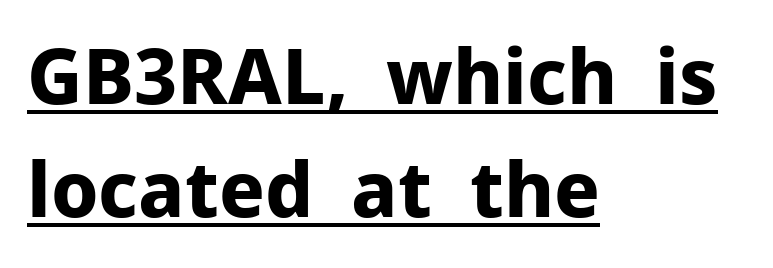
The text block is weighted toward the left margin, trailing off unevenly rightward. Regular leading. The glyphs are accompanied by a horizontal stroke just below them. This rendering leaves character spacing at its baseline value. Each letter's strokes conclude bluntly, with no projecting serifs.
